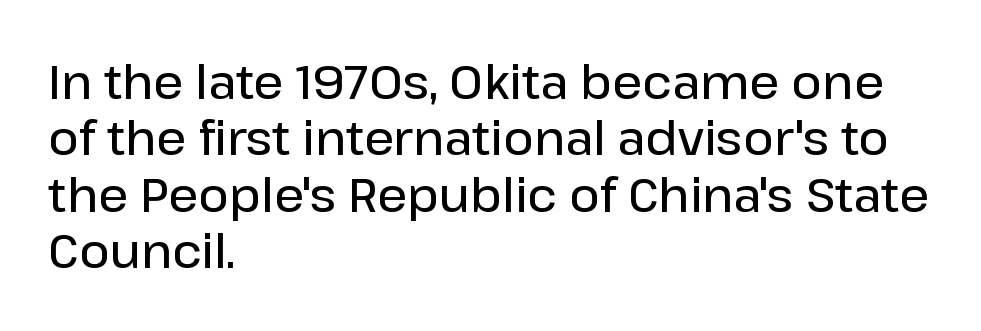
{"serif": "no", "italic": "no", "bold": "semi", "weight": "semibold", "width": "normal", "stroke_contrast": "low", "x_height": "medium", "monospaced": "no", "underline": "no", "align": "left", "line_spacing_ratio": 1.2, "letter_spacing": "normal", "letter_spacing_em": 0.0, "glyph_px": 47}
